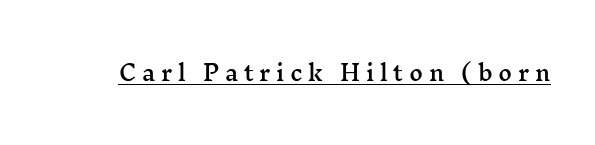
The image shows 21 px text type, upright; set unusually wide letter spacing (+0.27 em), underlined.
